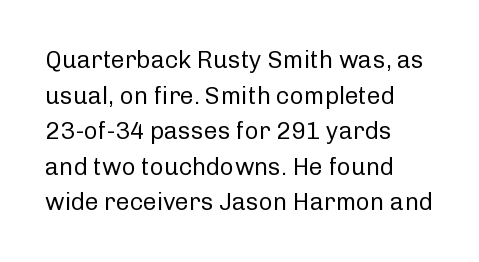
{"italic": "no", "bold": "no", "underline": "no", "align": "left", "line_spacing": "normal", "line_spacing_ratio": 1.48, "letter_spacing": "normal", "letter_spacing_em": 0.0, "glyph_px": 24}
